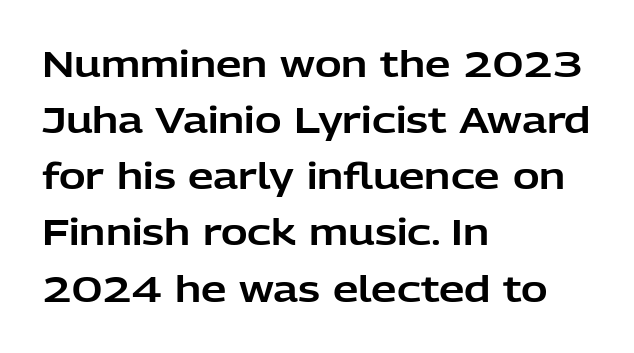
The specimen omits any rule beneath the text block's lines. Standard letterfit; no display-style spreading of the glyphs. Unlike italic type, these characters show no tilt at all. A typesetter would call this proportional, since set widths differ per character. Rows of type keep a routine distance in the vertical direction. Is the block centered? No — it sits flush against the left margin.
